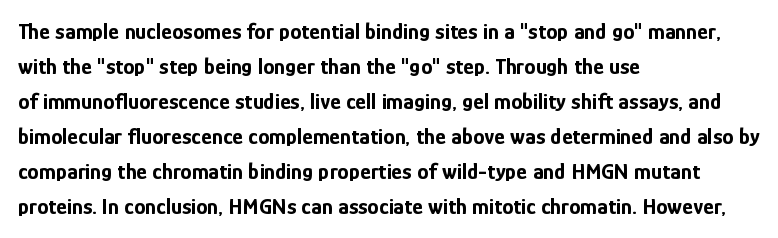
The image shows 23 px bold type, upright; set left-aligned, normal line spacing (1.52x), normal letter spacing, not underlined.
